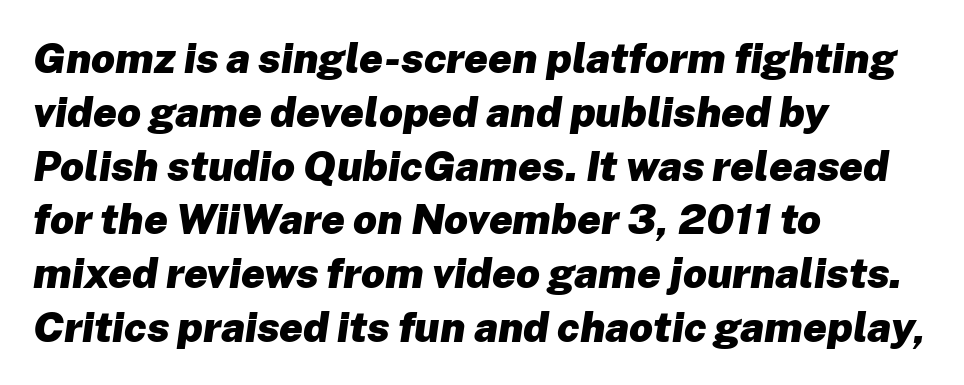
Students, this is bold: see how much ink each stroke carries. Glance below the letters and you will spot only blank space. Casual observation: everything's shoved over to the left. Think of a printed novel: that variable character pitch is what you see here. The space between consecutive lines is moderate.
